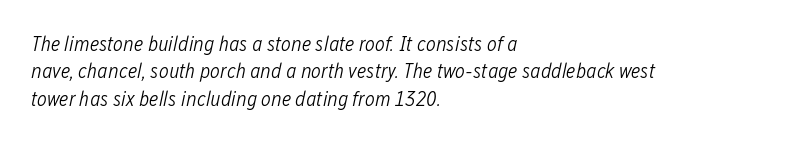
The image shows 21 px text type, italic (leaning right); set left-aligned, normal line spacing (1.3x), normal letter spacing, not underlined.
